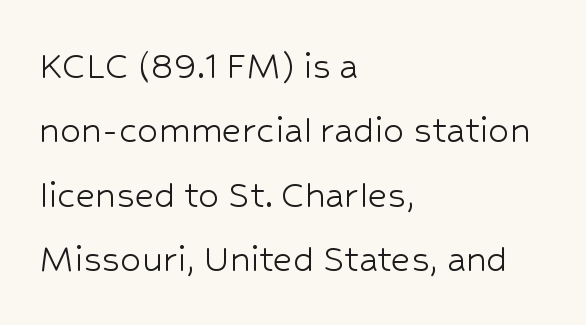
The image shows 42 px light sans-serif type, upright; set left-aligned, normal line spacing (1.53x), normal letter spacing, not underlined; low stroke contrast and a medium x-height.
